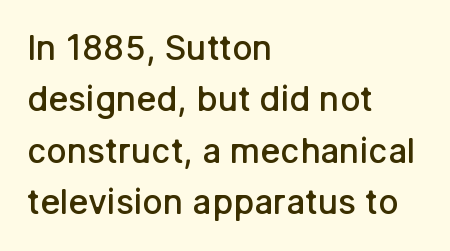
The image shows 34 px semibold sans-serif type, upright; set left-aligned, normal line spacing (1.51x), normal letter spacing, not underlined; low stroke contrast and a medium x-height.
